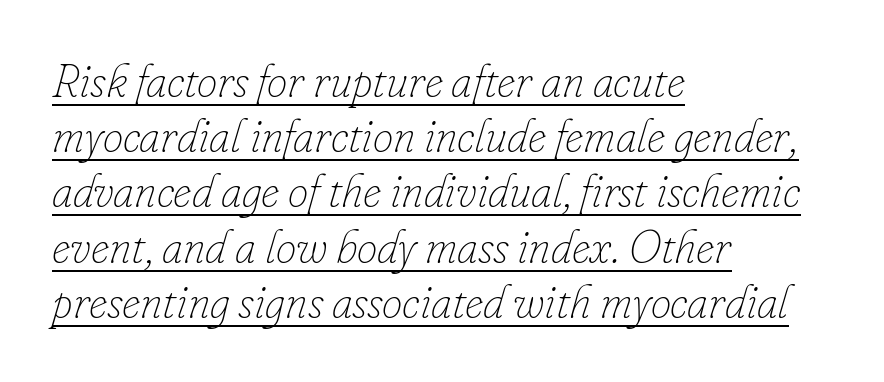
Q: Is the text bold? A: No.
Q: Is the text italic (slanted)? A: Yes, it leans right by about 16 degrees.
Q: Is the text underlined? A: Yes.
Q: How is the paragraph aligned? A: Left-aligned.
Q: Is the spacing between letters normal or unusually wide? A: Normal.
Q: Width (condensed, normal, or wide)? A: Normal.
Q: Stroke contrast? A: Low.
Q: x-height? A: Small.
Q: Monospaced? A: No.
